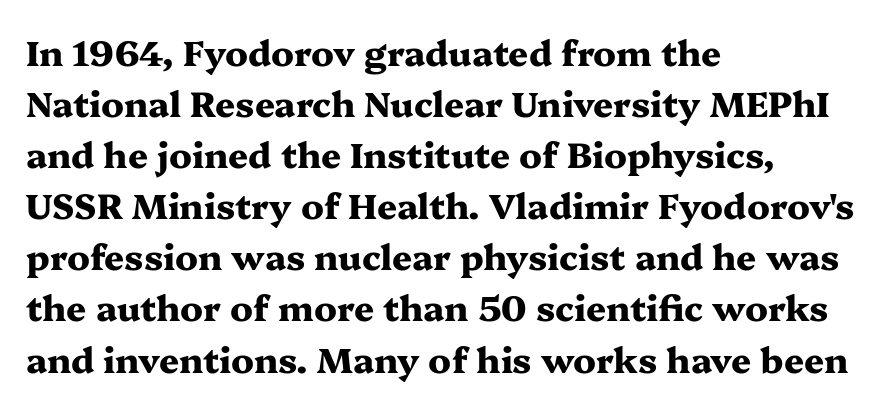
The image shows 35 px heavy, wide serif type, upright; set left-aligned, normal line spacing (1.46x), normal letter spacing, not underlined; medium stroke contrast and a medium x-height.
